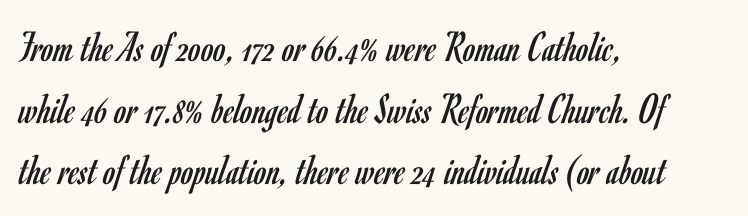
Q: Is the text bold? A: No.
Q: Is the text italic (slanted)? A: Yes.
Q: Is the typeface a serif or a sans-serif typeface? A: Sans-serif.
Q: Is the text underlined? A: No.
Q: How is the paragraph aligned? A: Left-aligned.
Q: Is the spacing between letters normal or unusually wide? A: Normal.
Q: Is the spacing between lines tight, normal or loose? A: Normal.
Q: Width (condensed, normal, or wide)? A: Condensed.
Q: Stroke contrast? A: Low.
Q: x-height? A: Small.
Q: Monospaced? A: No.
